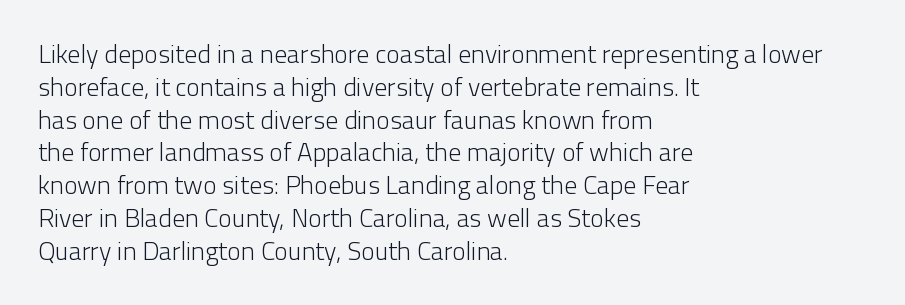
The image shows 26 px text type, upright; set left-aligned, normal line spacing (1.26x), normal letter spacing, not underlined.
